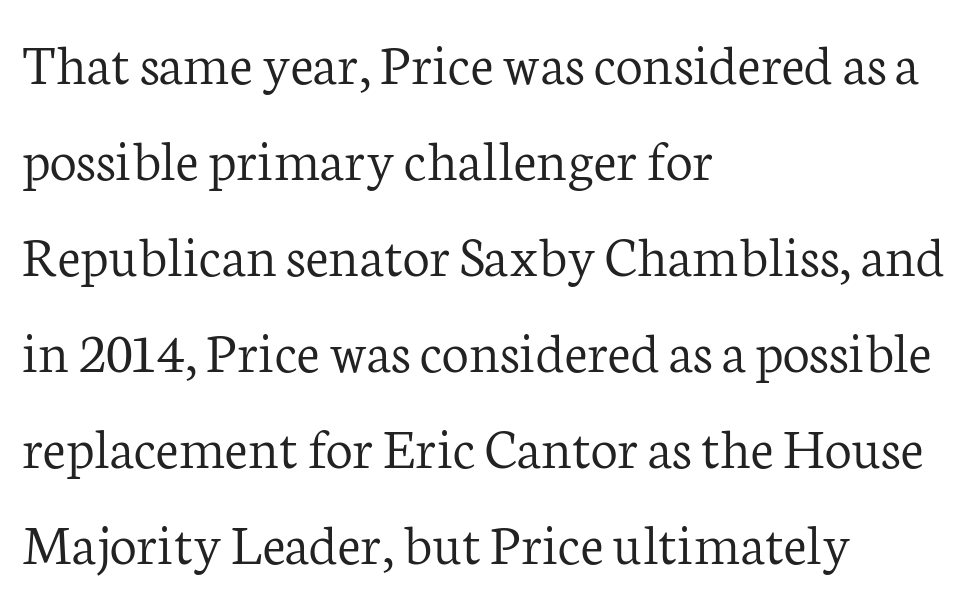
{"serif": "yes", "italic": "no", "bold": "no", "weight": "light", "width": "normal", "stroke_contrast": "low", "x_height": "medium", "monospaced": "no", "underline": "no", "align": "left", "line_spacing": "normal", "line_spacing_ratio": 1.6, "letter_spacing": "normal", "letter_spacing_em": 0.0, "glyph_px": 60}
